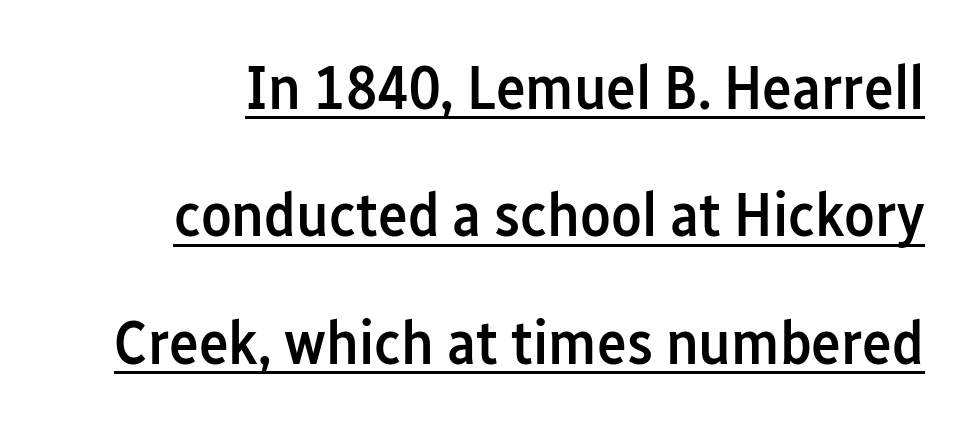
The font is running at a semibold setting, under full bold. Note the varied advance widths — an 'i' is clearly narrower than an 'm'. Notice how the stems are strictly vertical — no italics here. Each word holds together tightly as a unit, with standard inter-letter gaps. The passage shown is underscored from start to finish.
